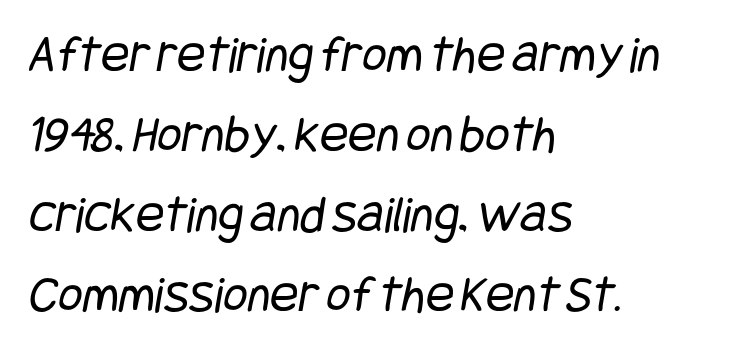
{"serif": "no", "bold": "no", "weight": "regular", "width": "condensed", "stroke_contrast": "low", "x_height": "large", "underline": "no", "align": "left", "line_spacing": "normal", "line_spacing_ratio": 1.51, "letter_spacing": "normal", "letter_spacing_em": 0.0, "glyph_px": 53}
